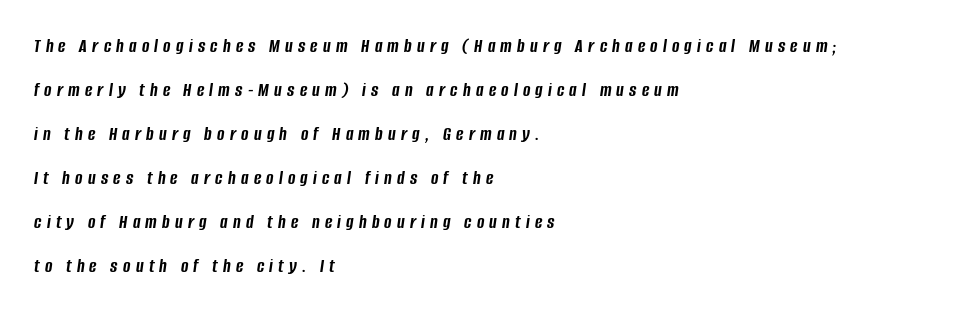
Q: Is the text bold? A: Yes.
Q: Is the text italic (slanted)? A: Yes, it leans right by about 8 degrees.
Q: Is the text underlined? A: No.
Q: How is the paragraph aligned? A: Left-aligned.
Q: Is the spacing between letters normal or unusually wide? A: Unusually wide.
Q: Is the spacing between lines tight, normal or loose? A: Loose.
